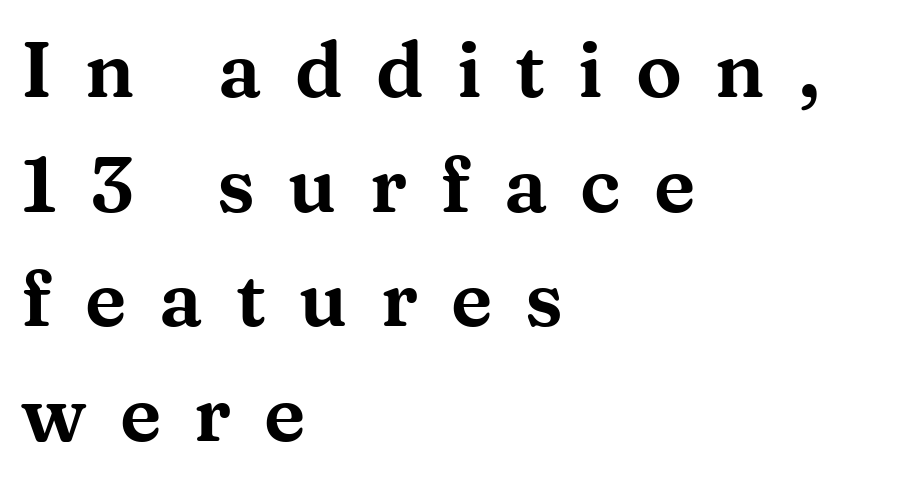
{"serif": "yes", "italic": "no", "width": "wide", "stroke_contrast": "medium", "x_height": "medium", "monospaced": "no", "underline": "no", "align": "left", "line_spacing": "normal", "line_spacing_ratio": 1.49, "letter_spacing": "wide", "letter_spacing_em": 0.43, "glyph_px": 77}
